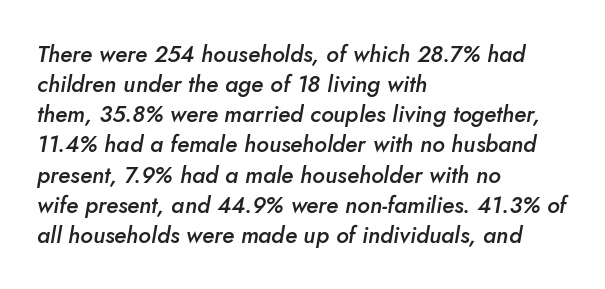
The image shows 23 px text type, italic (leaning right); set left-aligned, normal line spacing (1.31x), normal letter spacing, not underlined.
